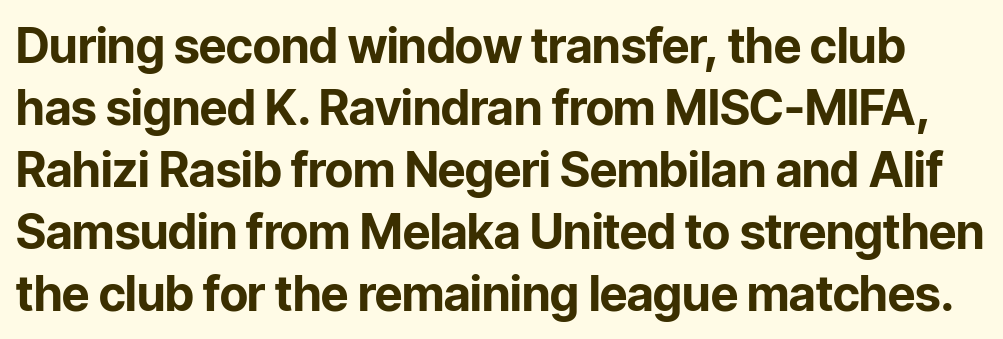
{"serif": "no", "italic": "no", "bold": "yes", "weight": "bold", "width": "normal", "stroke_contrast": "low", "x_height": "medium", "monospaced": "no", "underline": "no", "line_spacing": "normal", "line_spacing_ratio": 1.29, "letter_spacing": "normal", "letter_spacing_em": 0.0, "glyph_px": 48}
